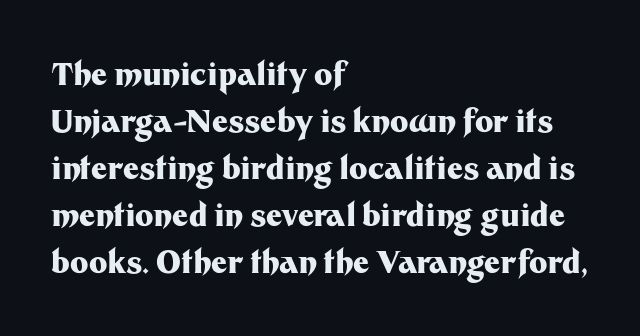
{"serif": "no", "italic": "no", "bold": "yes", "weight": "heavy", "width": "normal", "stroke_contrast": "medium", "x_height": "medium", "monospaced": "no", "underline": "no", "align": "left", "line_spacing": "normal", "line_spacing_ratio": 1.52, "letter_spacing": "normal", "letter_spacing_em": 0.0, "glyph_px": 31}
